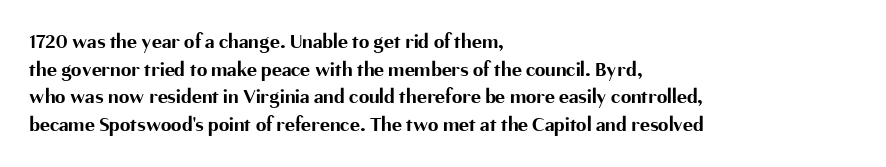
Q: Is the text bold? A: Yes.
Q: Is the text italic (slanted)? A: No, it is upright.
Q: Is the text underlined? A: No.
Q: How is the paragraph aligned? A: Left-aligned.
Q: Is the spacing between letters normal or unusually wide? A: Normal.
Q: Is the spacing between lines tight, normal or loose? A: Normal.
